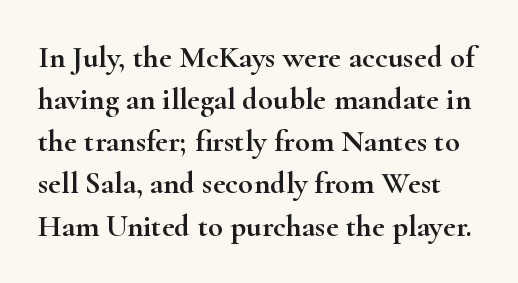
In terms of letterform style, serifs are clearly present. Note the varied advance widths — an 'i' is clearly narrower than an 'm'. Nope, not italic — everything's standing straight. Rule under the text: the space is simply empty. Look at the tracking — it's just the regular setting, nothing added.
